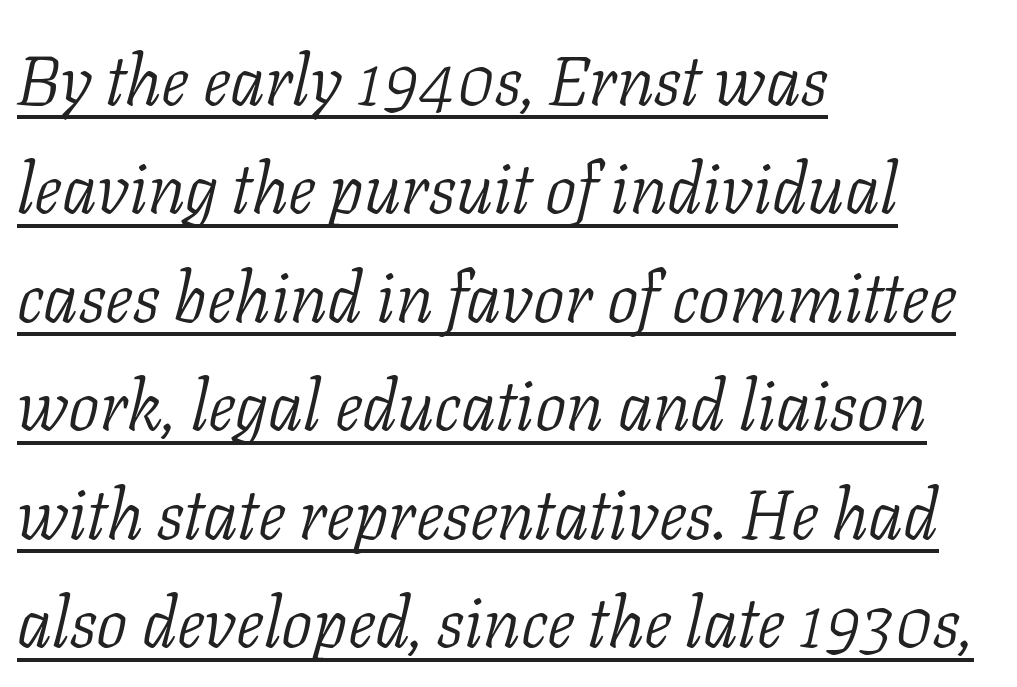
{"serif": "yes", "italic": "yes", "lean": "right", "slant_degrees": 11, "bold": "no", "weight": "light", "width": "normal", "stroke_contrast": "low", "x_height": "medium", "monospaced": "no", "underline": "yes", "align": "left", "line_spacing": "normal", "line_spacing_ratio": 1.55, "letter_spacing": "normal", "letter_spacing_em": 0.0, "glyph_px": 70}
